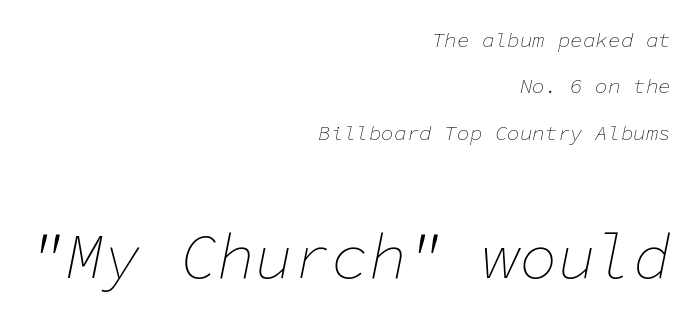
Q: Is the text bold? A: No.
Q: Is the text italic (slanted)? A: Yes, it leans right by about 11 degrees.
Q: Is the text underlined? A: No.
Q: How is the paragraph aligned? A: Right-aligned.
Q: Is the spacing between letters normal or unusually wide? A: Normal.
Q: Is the spacing between lines tight, normal or loose? A: Loose.
Q: Which block of text is set in a larger size, the first (top) or the second (bottom)? A: The second (bottom) one.
Q: Width (condensed, normal, or wide)? A: Normal.
Q: Stroke contrast? A: Low.
Q: x-height? A: Medium.
Q: Monospaced? A: Yes.
